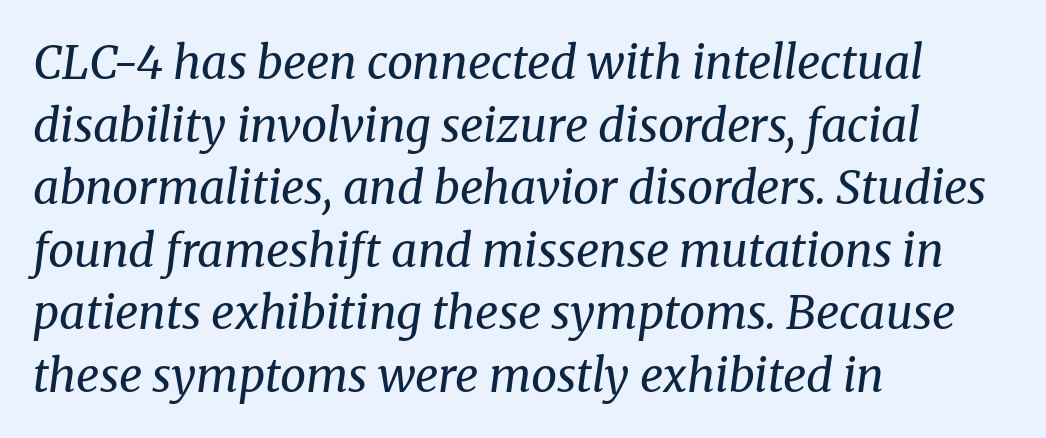
The image shows 46 px regular-weight serif type, italic (leaning right); set left-aligned, normal line spacing (1.36x), normal letter spacing, not underlined; medium stroke contrast and a medium x-height.
